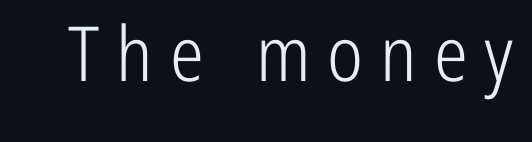
Weight: not bold — regular or lighter. Any mark beneath the type? The region is blank. You can tell from the bare stems that sans-serif type was used. Do the letters lean? They stand straight. Is the letter spacing exaggerated? Yes — the characters are pushed far apart.
